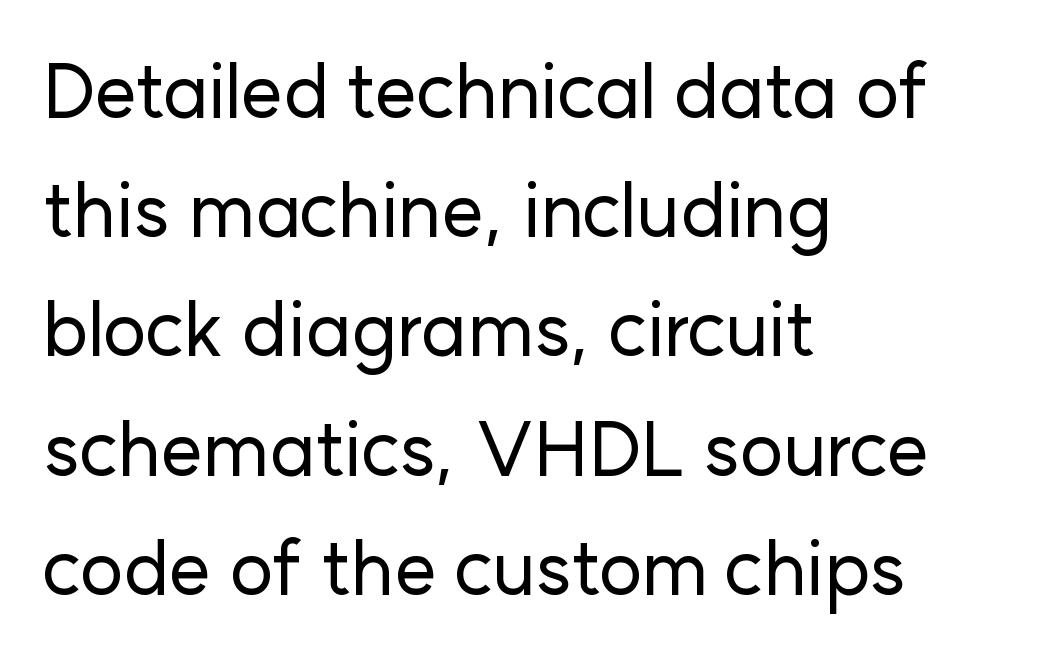
In terms of posture, this sample is upright. A typesetter would call this zero additional tracking. Visually the block forms a straight wall on the left and a jagged coastline on the right. The face used here is proportionally spaced, like ordinary book or web type.
